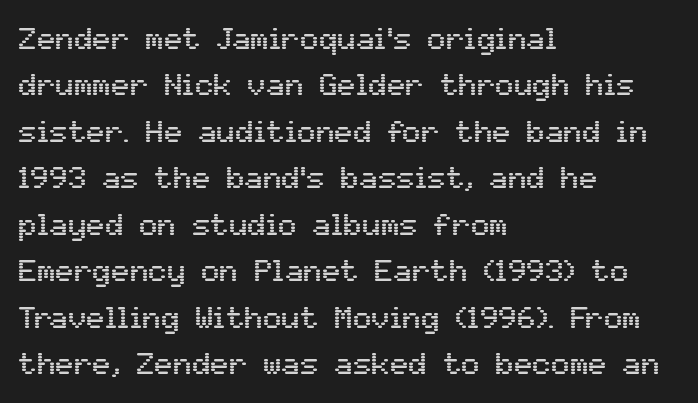
{"serif": "no", "italic": "no", "width": "normal", "stroke_contrast": "medium", "x_height": "medium", "monospaced": "no", "underline": "no", "align": "left", "line_spacing": "normal", "line_spacing_ratio": 1.5, "letter_spacing": "normal", "letter_spacing_em": 0.0, "glyph_px": 31}
